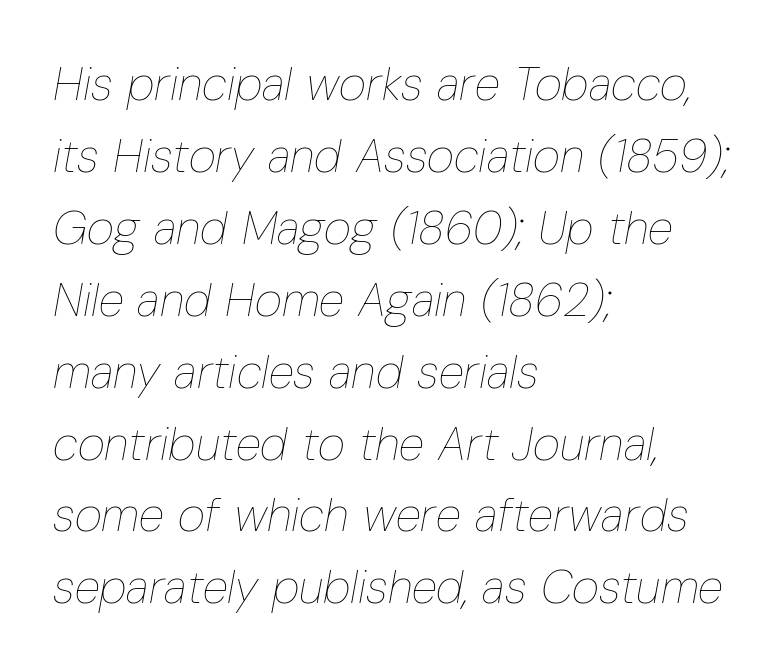
Tracking here is standard; glyphs follow each other at the usual distance. Character widths vary here, with narrow letters taking less room than wide ones. The passage shown stacks its lines at a standard gap. Quick note: italic. The space beneath each line is pristine and unruled.
